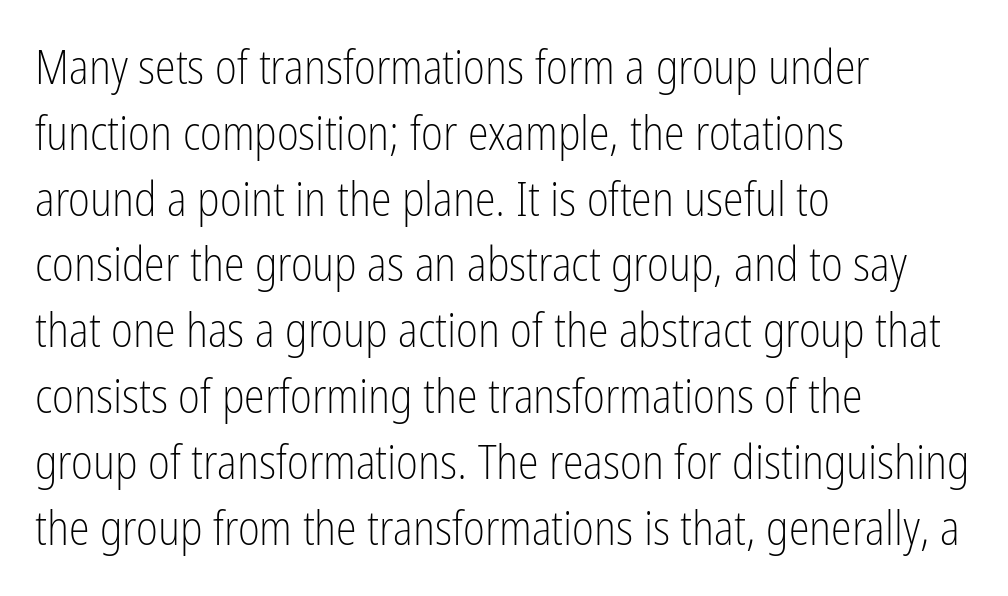
{"serif": "no", "italic": "no", "bold": "no", "weight": "light", "width": "condensed", "stroke_contrast": "low", "x_height": "medium", "monospaced": "no", "underline": "no", "align": "left", "line_spacing": "normal", "line_spacing_ratio": 1.4, "letter_spacing": "normal", "letter_spacing_em": 0.0, "glyph_px": 47}
